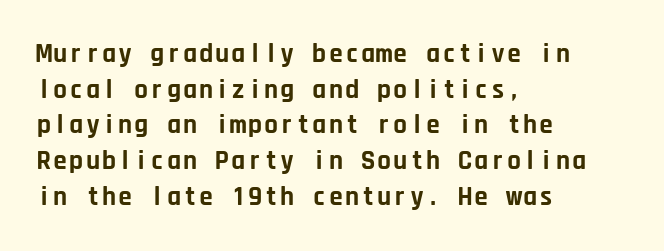
{"italic": "no", "bold": "yes", "underline": "no", "align": "left", "line_spacing": "normal", "line_spacing_ratio": 1.32, "letter_spacing": "normal", "letter_spacing_em": 0.0, "glyph_px": 27}
